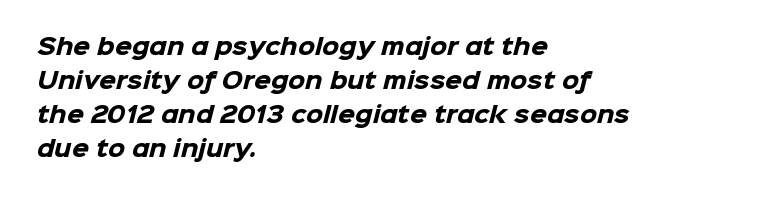
The image shows 22 px bold type; set left-aligned, normal line spacing (1.55x), normal letter spacing, not underlined.
